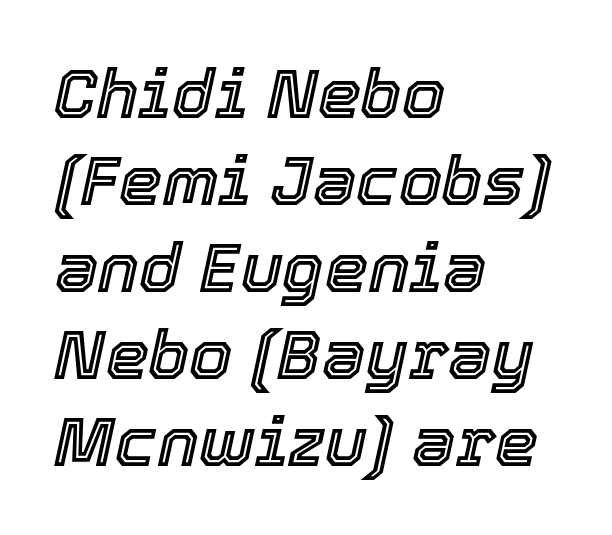
The specimen reads as italic at a glance. The letters advance in unequal steps, a hallmark of proportional type. Nothing unusual about the tracking: characters are spaced as the font intends. Check the space under the baseline: it is left empty. Alignment: flush left. Honestly, the row spacing looks completely unremarkable.
